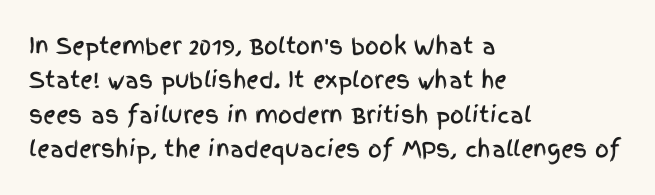
Q: Is the text italic (slanted)? A: No, it is upright.
Q: Is the text underlined? A: No.
Q: How is the paragraph aligned? A: Left-aligned.
Q: Is the spacing between letters normal or unusually wide? A: Normal.
Q: Is the spacing between lines tight, normal or loose? A: Normal.
